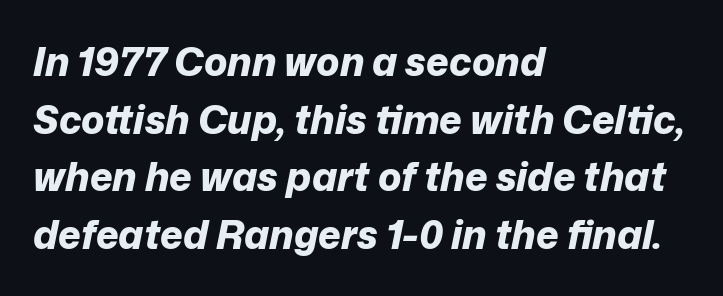
Q: Is the text bold? A: Yes.
Q: Is the text italic (slanted)? A: Yes, it leans right by about 12 degrees.
Q: Is the text underlined? A: No.
Q: How is the paragraph aligned? A: Left-aligned.
Q: Is the spacing between letters normal or unusually wide? A: Normal.
Q: Is the spacing between lines tight, normal or loose? A: Normal.
Q: Width (condensed, normal, or wide)? A: Normal.
Q: Stroke contrast? A: Low.
Q: x-height? A: Medium.
Q: Monospaced? A: No.
